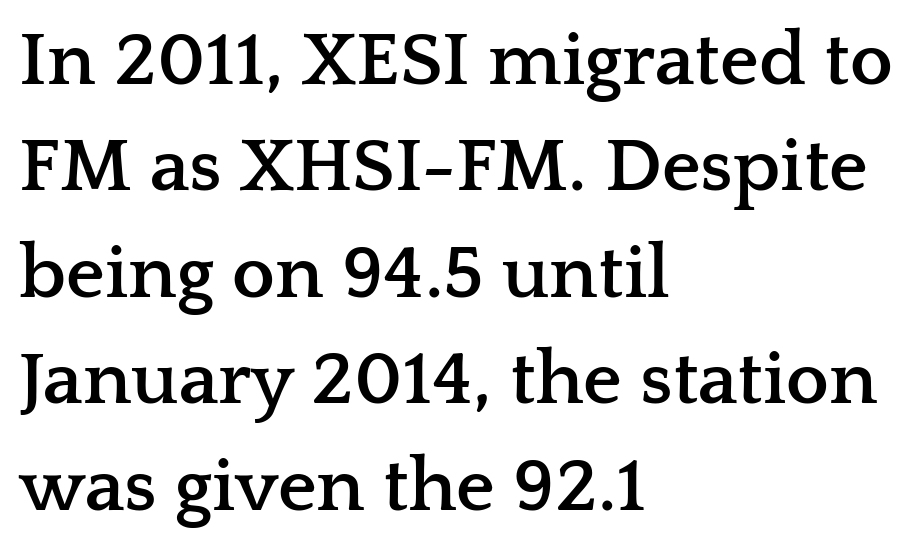
{"serif": "yes", "italic": "no", "bold": "yes", "weight": "semibold", "width": "wide", "stroke_contrast": "low", "x_height": "medium", "monospaced": "no", "underline": "no", "align": "left", "line_spacing": "normal", "line_spacing_ratio": 1.4, "letter_spacing": "normal", "letter_spacing_em": 0.0, "glyph_px": 76}
